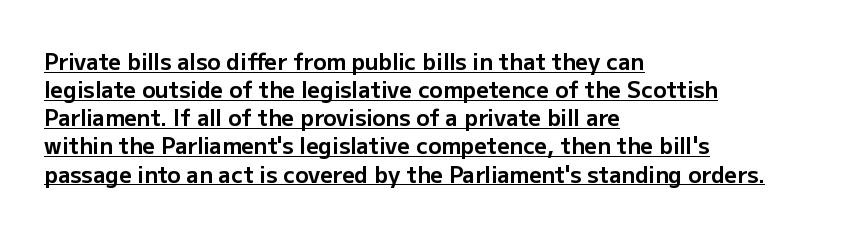
The glyphs have the mass of a bold cut. Ascenders rise straight up at ninety degrees. The letters sit at their default tracking, neither squeezed nor spread. Horizontal alignment here is leftward, the default for most running prose.
